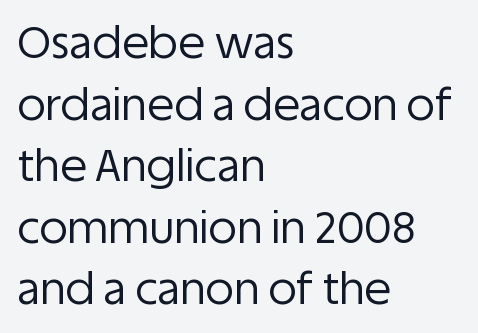
{"serif": "no", "italic": "no", "bold": "no", "weight": "regular", "width": "normal", "stroke_contrast": "low", "x_height": "large", "monospaced": "no", "underline": "no", "align": "left", "line_spacing": "normal", "line_spacing_ratio": 1.4, "letter_spacing": "normal", "letter_spacing_em": 0.0, "glyph_px": 44}
